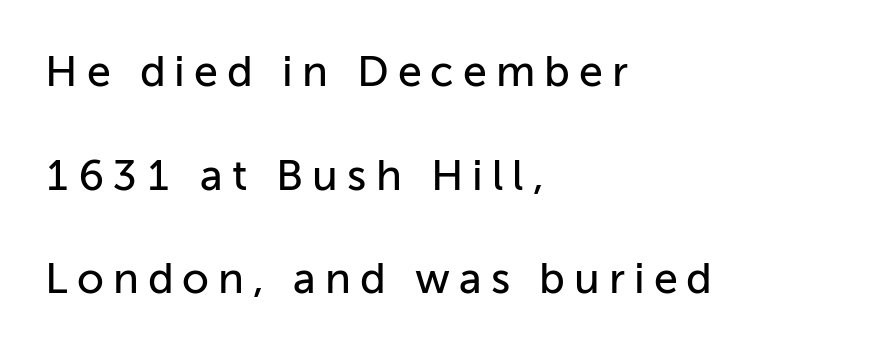
The image shows 43 px sans-serif type, upright; set left-aligned, loose line spacing (2.41x), unusually wide letter spacing (+0.21 em), not underlined; low stroke contrast and a medium x-height.
